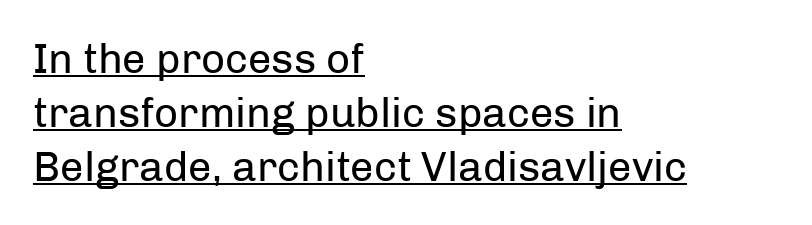
The image shows 42 px regular-weight sans-serif type, upright; set left-aligned, normal line spacing (1.28x), normal letter spacing, underlined; low stroke contrast and a medium x-height.
